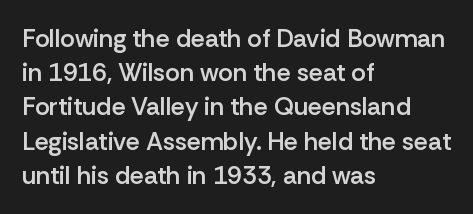
The image shows 25 px text type, upright; set left-aligned, normal line spacing (1.37x), normal letter spacing, not underlined.
